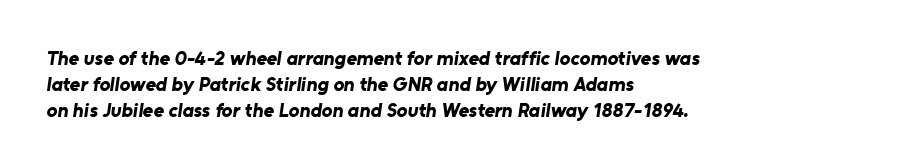
{"bold": "yes", "underline": "no", "align": "left", "line_spacing": "normal", "line_spacing_ratio": 1.29, "letter_spacing": "normal", "letter_spacing_em": 0.0, "glyph_px": 20}
